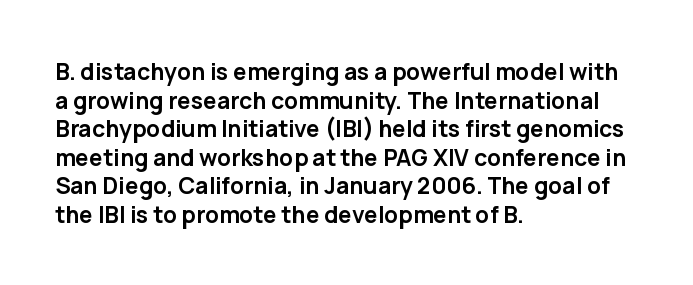
Every character sits straight up, as roman type does. Stroke thickness is high; the sample reads as a true bold. Inter-character spacing is left at the font's built-in metrics. Casual observation: everything's shoved over to the left. The specimen omits any rule beneath the text block's lines.
